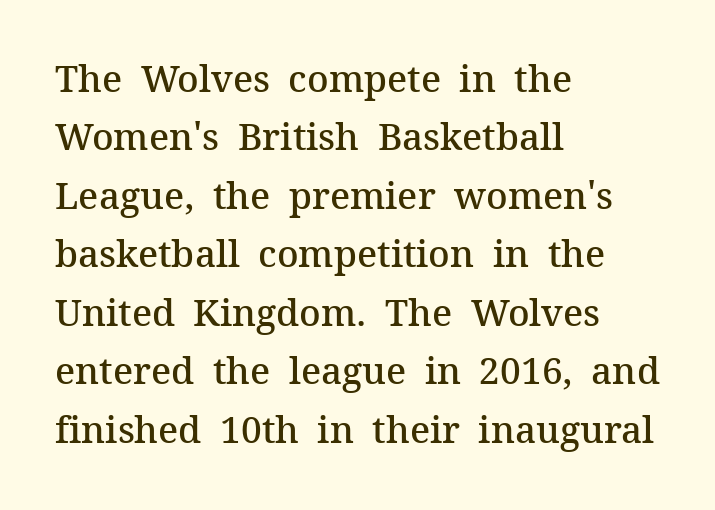
{"serif": "yes", "italic": "no", "bold": "semi", "weight": "semibold", "width": "normal", "stroke_contrast": "medium", "x_height": "medium", "monospaced": "no", "underline": "no", "align": "left", "line_spacing": "normal", "line_spacing_ratio": 1.58, "letter_spacing": "normal", "letter_spacing_em": 0.0, "glyph_px": 37}
